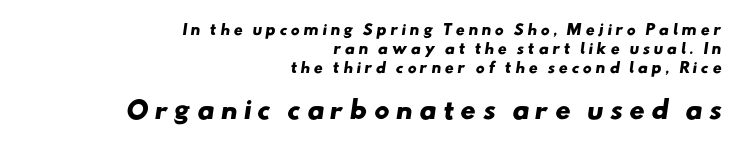
The image shows 24 px bold type; set right-aligned, normal line spacing (1.35x), unusually wide letter spacing (+0.25 em), not underlined; the second (bottom) block is 1.71x larger.
